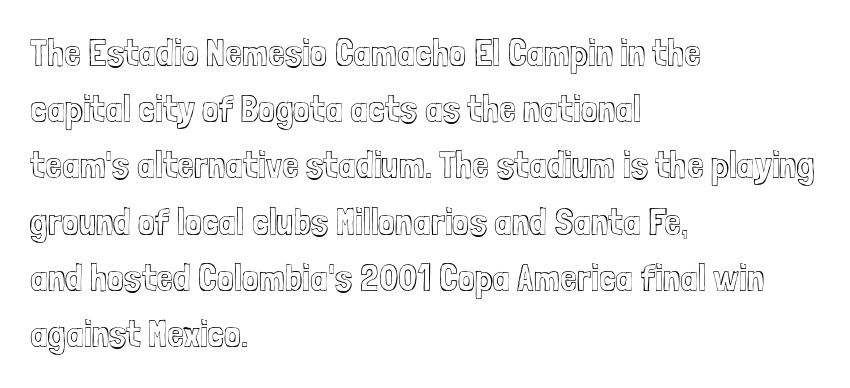
{"italic": "no", "width": "condensed", "x_height": "medium", "monospaced": "no", "underline": "no", "align": "left", "line_spacing": "normal", "line_spacing_ratio": 1.48, "letter_spacing": "normal", "letter_spacing_em": 0.0, "glyph_px": 38}
